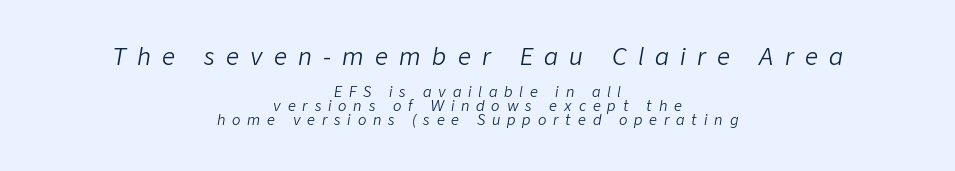
No chunkiness to these letters — they're not bold. Leading is clearly below the norm, producing a dense column. Is the lower block the larger one? No — the upper block carries the bigger type. Italic: yes, the glyphs are oblique.
